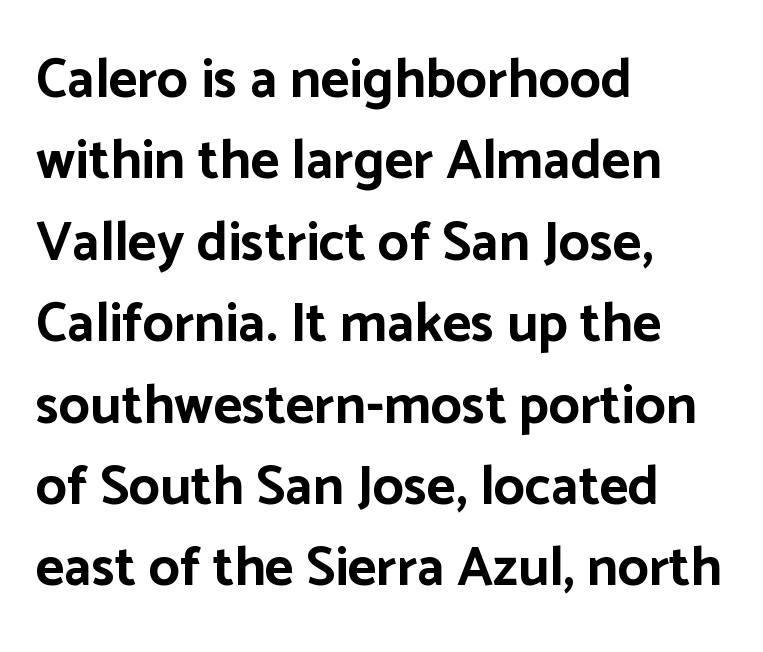
Q: Is the text bold? A: Yes.
Q: Is the text italic (slanted)? A: No, it is upright.
Q: Is the typeface a serif or a sans-serif typeface? A: Sans-serif.
Q: Is the text underlined? A: No.
Q: How is the paragraph aligned? A: Left-aligned.
Q: Is the spacing between letters normal or unusually wide? A: Normal.
Q: Is the spacing between lines tight, normal or loose? A: Normal.
Q: Width (condensed, normal, or wide)? A: Normal.
Q: Stroke contrast? A: Low.
Q: x-height? A: Medium.
Q: Monospaced? A: No.
